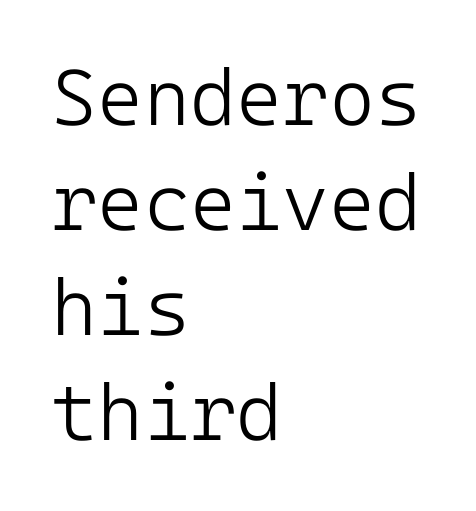
{"serif": "no", "italic": "no", "bold": "no", "weight": "light", "width": "normal", "stroke_contrast": "low", "x_height": "medium", "underline": "no", "align": "left", "line_spacing": "normal", "line_spacing_ratio": 1.33, "letter_spacing": "normal", "letter_spacing_em": 0.0, "glyph_px": 79}
